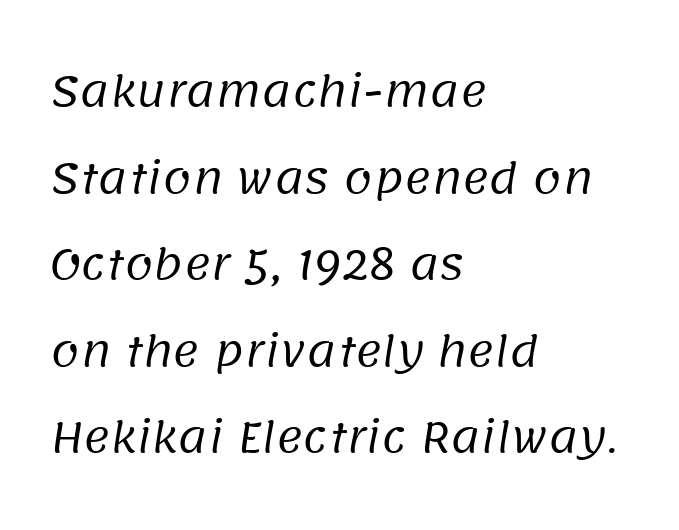
{"serif": "no", "bold": "no", "weight": "regular", "width": "normal", "stroke_contrast": "low", "x_height": "large", "monospaced": "no", "underline": "no", "align": "left", "line_spacing": "loose", "line_spacing_ratio": 2.11, "letter_spacing": "normal", "letter_spacing_em": 0.0, "glyph_px": 41}
